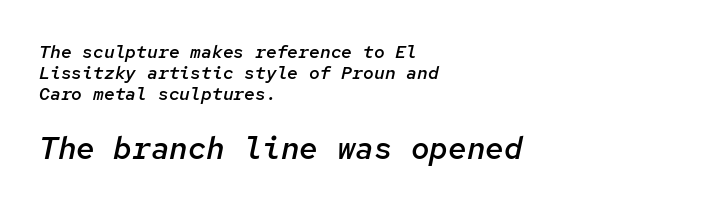
The image shows 31 px semibold type, italic (leaning right), monospaced; set left-aligned, line spacing 1.17x, normal letter spacing, not underlined; the second (bottom) block is 1.72x larger; low stroke contrast and a medium x-height.
